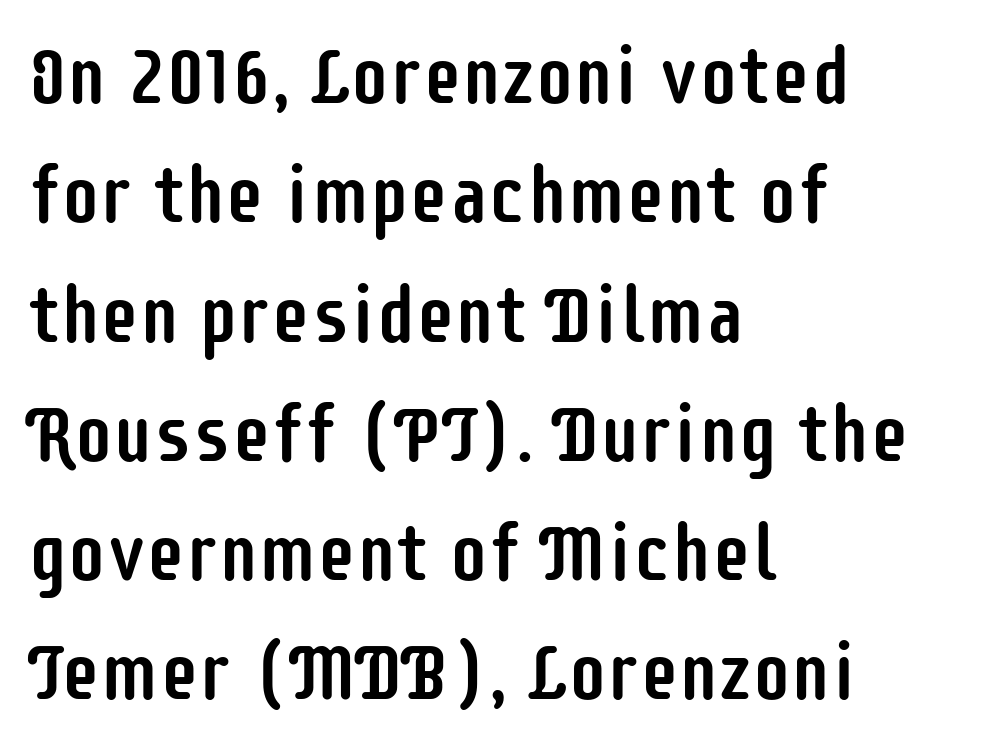
The image shows 79 px condensed sans-serif type, upright; set left-aligned, normal line spacing (1.51x), normal letter spacing, not underlined; low stroke contrast and a large x-height.
